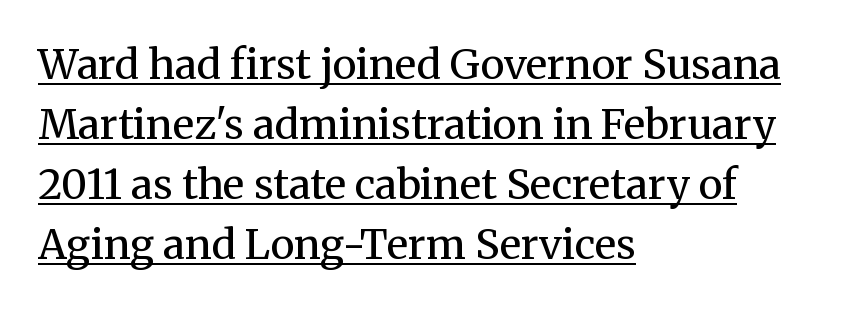
The rag falls on the right side of this text block. Notice how descenders clear the ascenders below comfortably — that's standard leading. The passage shown has conventional tracking throughout. Yep, those are serifs on the letters. Descenders here cross a horizontal rule under the line. Is the stroke heavy? The answer is a plain regular-or-lighter.
